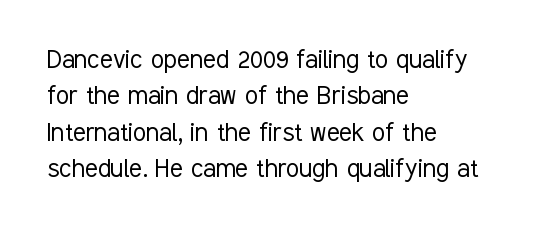
The lettering stays uniformly vertical, giving the passage a roman look. Glyph-to-glyph distance matches everyday printed text. The letters look calm and open, with moderate or lighter stems. A typesetter would call this proportional, since set widths differ per character. Underlining? Definitely not there.
